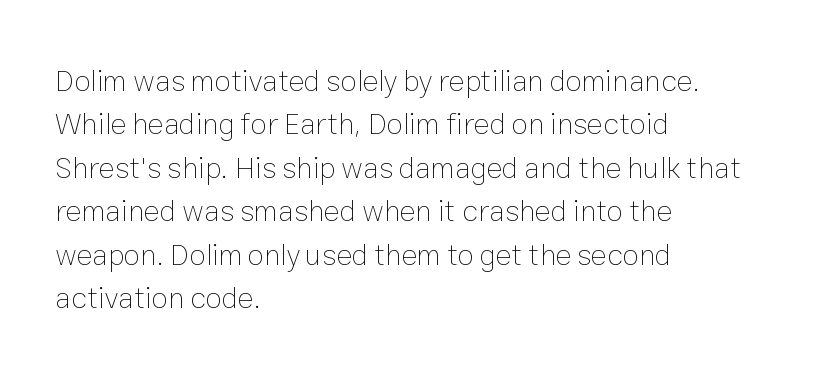
{"italic": "no", "bold": "no", "weight": "thin", "width": "normal", "stroke_contrast": "low", "x_height": "medium", "monospaced": "no", "underline": "no", "align": "left", "line_spacing": "normal", "line_spacing_ratio": 1.45, "letter_spacing": "normal", "letter_spacing_em": 0.0, "glyph_px": 30}
